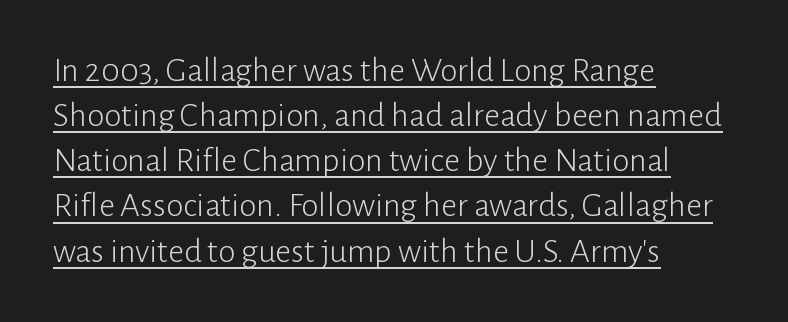
Q: Is the text bold? A: No.
Q: Is the text italic (slanted)? A: No, it is upright.
Q: Is the typeface a serif or a sans-serif typeface? A: Sans-serif.
Q: Is the text underlined? A: Yes.
Q: How is the paragraph aligned? A: Left-aligned.
Q: Is the spacing between letters normal or unusually wide? A: Normal.
Q: Is the spacing between lines tight, normal or loose? A: Normal.
Q: Width (condensed, normal, or wide)? A: Normal.
Q: Stroke contrast? A: Low.
Q: x-height? A: Medium.
Q: Monospaced? A: No.
